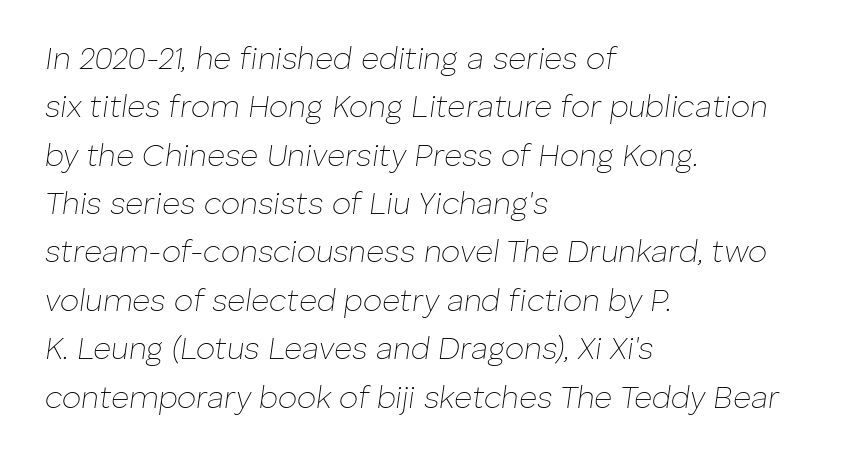
The image shows 31 px thin type, italic (leaning right); set left-aligned, normal line spacing (1.56x), normal letter spacing, not underlined; low stroke contrast and a medium x-height.
